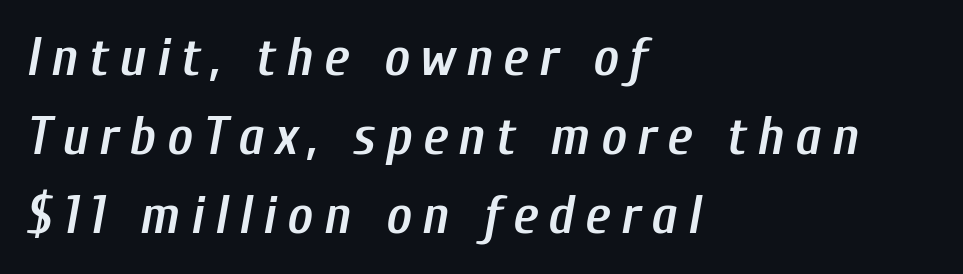
{"italic": "yes", "lean": "right", "slant_degrees": 10, "bold": "semi", "weight": "semibold", "width": "condensed", "stroke_contrast": "low", "x_height": "medium", "monospaced": "no", "underline": "no", "align": "left", "line_spacing": "normal", "line_spacing_ratio": 1.44, "glyph_px": 55}
